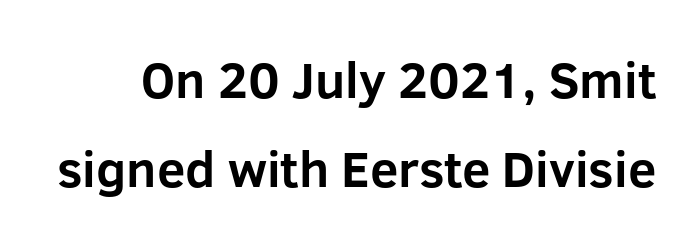
{"serif": "no", "italic": "no", "bold": "yes", "weight": "bold", "width": "normal", "stroke_contrast": "low", "x_height": "medium", "monospaced": "no", "underline": "no", "line_spacing_ratio": 1.75, "letter_spacing": "normal", "letter_spacing_em": 0.0, "glyph_px": 51}
